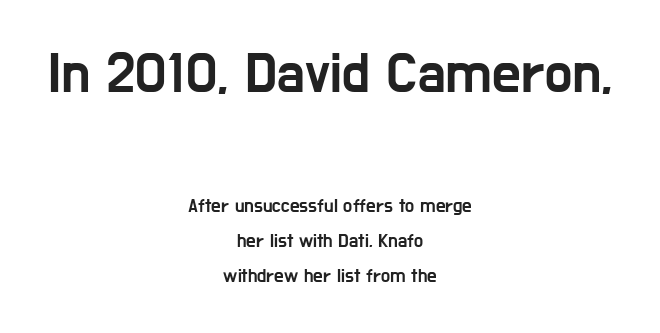
Are there feet on the stems? There aren't — it's a sans. Honestly, the letter spacing is just normal — you wouldn't notice it. A typesetter would call this proportional, since set widths differ per character. The setting favours the middle, as headings and verse often do. Is the lower block the larger one? No — the upper block carries the bigger type. Rule under the text: the space is simply empty.
